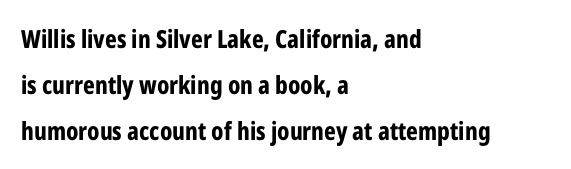
Decoration check: the copy has no underline. No extra tracking has been applied to these lines. The face used here has the dense, thick strokes of a bold. The paragraph shown leans on its left margin. A typesetter would mark this as roman, not italic.
